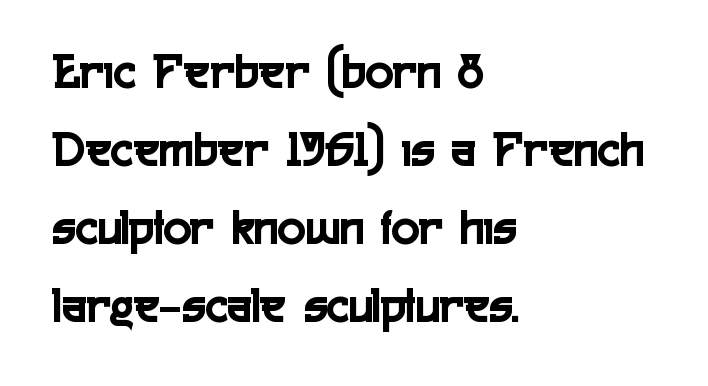
{"serif": "no", "italic": "no", "width": "condensed", "x_height": "medium", "monospaced": "no", "underline": "no", "align": "left", "line_spacing": "normal", "line_spacing_ratio": 1.5, "letter_spacing": "normal", "letter_spacing_em": 0.0, "glyph_px": 52}
